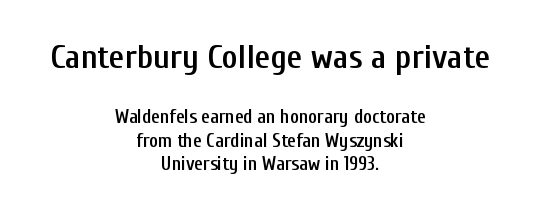
The image shows 34 px semibold, condensed sans-serif type, upright; set centered, line spacing 1.24x, normal letter spacing, not underlined; the first (top) block is 1.79x larger; low stroke contrast and a medium x-height.
